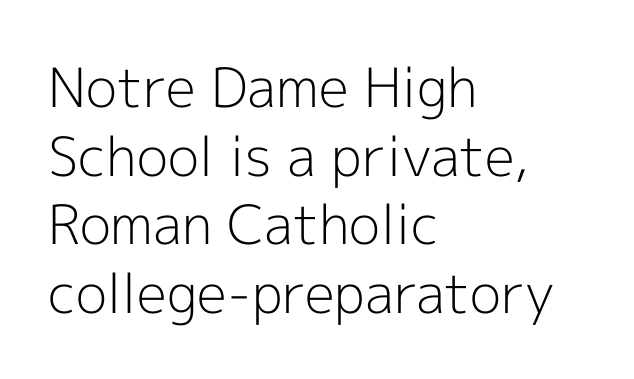
Q: Is the text bold? A: No.
Q: Is the text italic (slanted)? A: No, it is upright.
Q: Is the typeface a serif or a sans-serif typeface? A: Sans-serif.
Q: Is the text underlined? A: No.
Q: How is the paragraph aligned? A: Left-aligned.
Q: Is the spacing between letters normal or unusually wide? A: Normal.
Q: Is the spacing between lines tight, normal or loose? A: Normal.
Q: Width (condensed, normal, or wide)? A: Normal.
Q: x-height? A: Medium.
Q: Monospaced? A: No.
